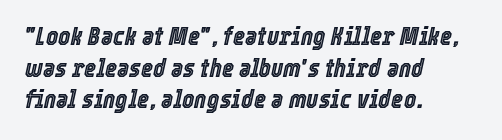
Q: Is the text italic (slanted)? A: Yes, it leans right by about 12 degrees.
Q: Is the text underlined? A: No.
Q: How is the paragraph aligned? A: Left-aligned.
Q: Is the spacing between letters normal or unusually wide? A: Normal.
